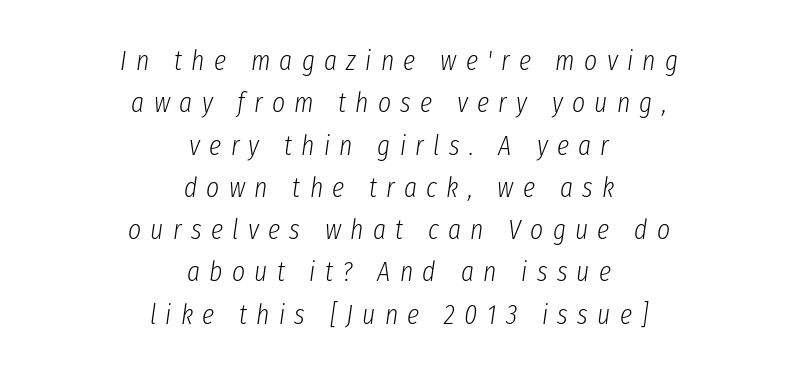
Q: Is the text bold? A: No.
Q: Is the text italic (slanted)? A: Yes, it leans right by about 8 degrees.
Q: Is the text underlined? A: No.
Q: How is the paragraph aligned? A: Centered.
Q: Is the spacing between letters normal or unusually wide? A: Unusually wide.
Q: Is the spacing between lines tight, normal or loose? A: Normal.
Q: Width (condensed, normal, or wide)? A: Condensed.
Q: Stroke contrast? A: Low.
Q: x-height? A: Medium.
Q: Monospaced? A: No.
